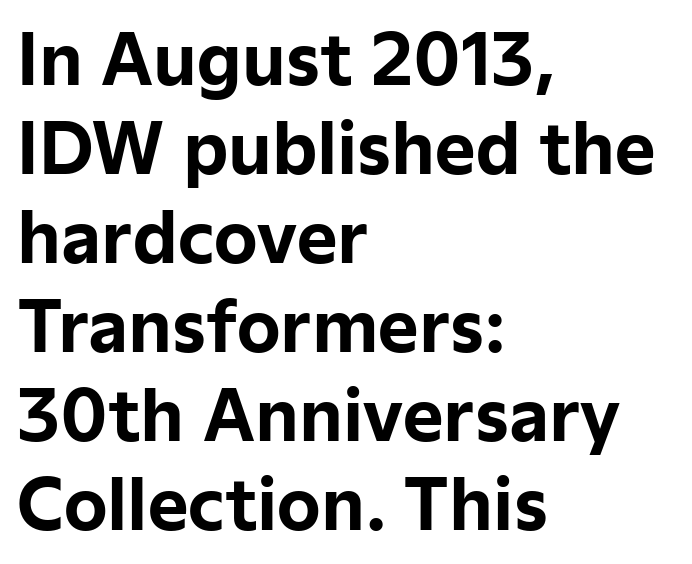
{"serif": "no", "italic": "no", "bold": "yes", "weight": "bold", "width": "normal", "stroke_contrast": "low", "x_height": "medium", "monospaced": "no", "underline": "no", "align": "left", "line_spacing": "normal", "line_spacing_ratio": 1.29, "letter_spacing": "normal", "letter_spacing_em": 0.0, "glyph_px": 69}
